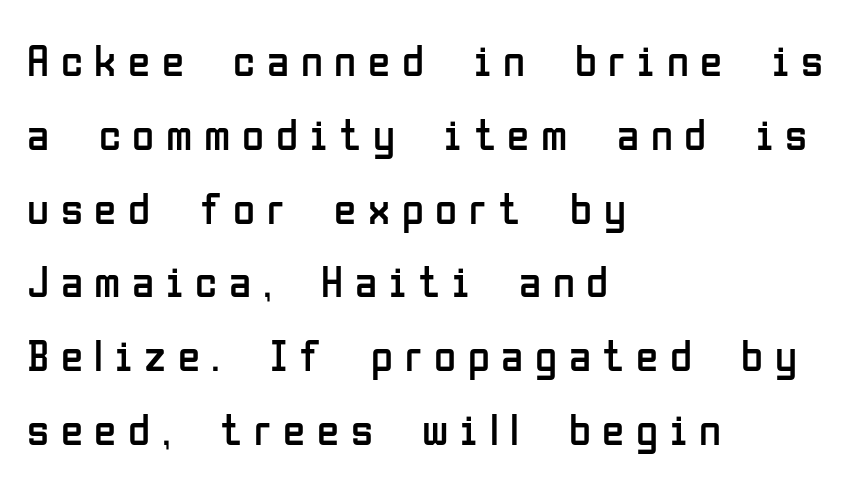
{"serif": "no", "italic": "no", "bold": "no", "weight": "regular", "width": "condensed", "stroke_contrast": "low", "x_height": "medium", "monospaced": "no", "underline": "no", "align": "left", "line_spacing": "normal", "line_spacing_ratio": 1.64, "letter_spacing": "wide", "letter_spacing_em": 0.26, "glyph_px": 45}
